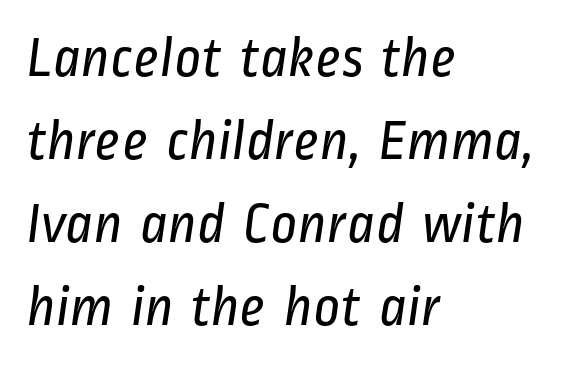
Every row of glyphs begins at an identical x-position on the left. The letters advance in unequal steps, a hallmark of proportional type. Honestly, the letter spacing is just normal — you wouldn't notice it. Regular leading. No letter is thick-stroked: the sample isn't bold.
